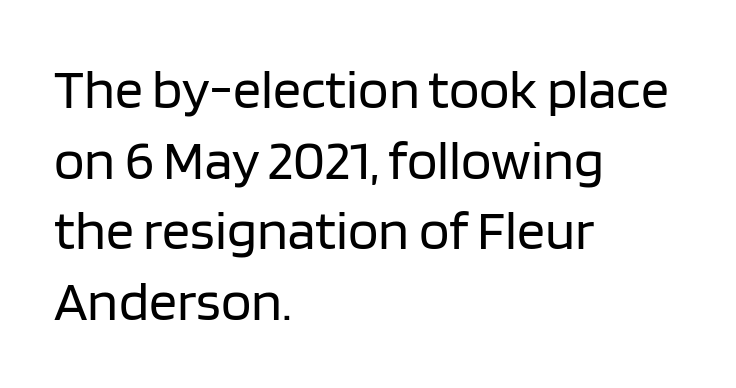
The image shows 56 px regular-weight sans-serif type, upright; set left-aligned, normal line spacing (1.26x), normal letter spacing, not underlined; low stroke contrast and a large x-height.
